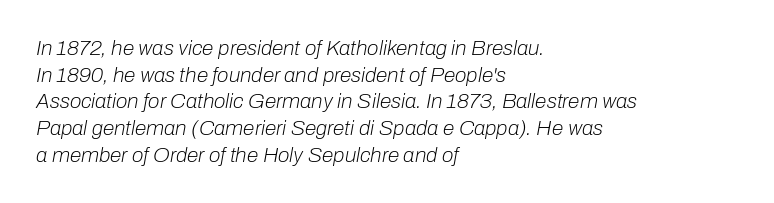
Q: Is the text bold? A: No.
Q: Is the text italic (slanted)? A: Yes, it leans right by about 10 degrees.
Q: Is the text underlined? A: No.
Q: How is the paragraph aligned? A: Left-aligned.
Q: Is the spacing between letters normal or unusually wide? A: Normal.
Q: Is the spacing between lines tight, normal or loose? A: Normal.
